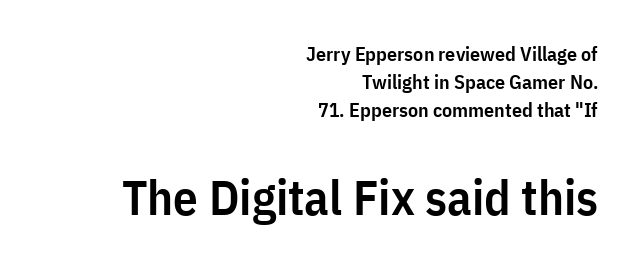
Q: Is the text bold? A: Semi-bold.
Q: Is the text italic (slanted)? A: No, it is upright.
Q: Is the typeface a serif or a sans-serif typeface? A: Sans-serif.
Q: Is the text underlined? A: No.
Q: How is the paragraph aligned? A: Right-aligned.
Q: Is the spacing between letters normal or unusually wide? A: Normal.
Q: Is the spacing between lines tight, normal or loose? A: Normal.
Q: Which block of text is set in a larger size, the first (top) or the second (bottom)? A: The second (bottom) one.
Q: Width (condensed, normal, or wide)? A: Condensed.
Q: Stroke contrast? A: Low.
Q: x-height? A: Medium.
Q: Monospaced? A: No.
